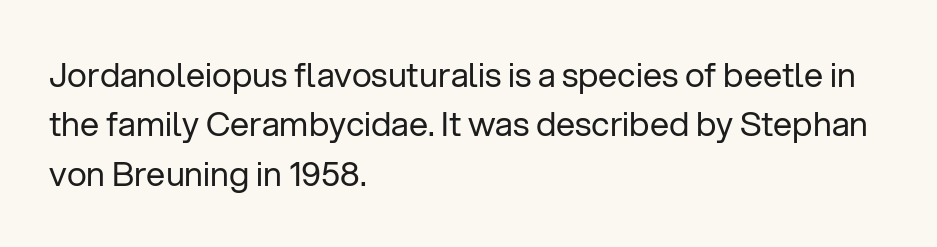
The image shows 34 px regular-weight sans-serif type, upright; set left-aligned, normal line spacing (1.45x), normal letter spacing, not underlined; low stroke contrast and a medium x-height.
